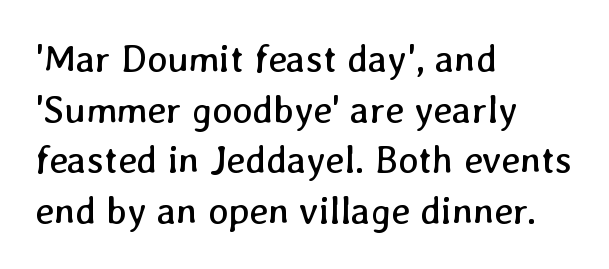
The image shows 38 px regular-weight type; set left-aligned, normal line spacing (1.33x), normal letter spacing, not underlined; low stroke contrast and a medium x-height.
